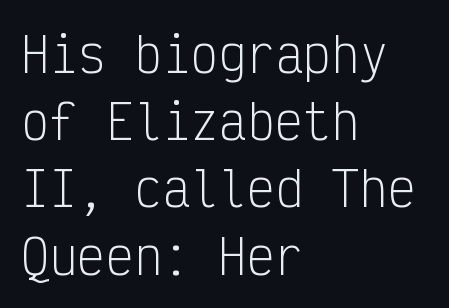
The image shows 47 px light, condensed sans-serif type, upright, monospaced; set left-aligned, normal line spacing (1.43x), normal letter spacing, not underlined; low stroke contrast and a medium x-height.
